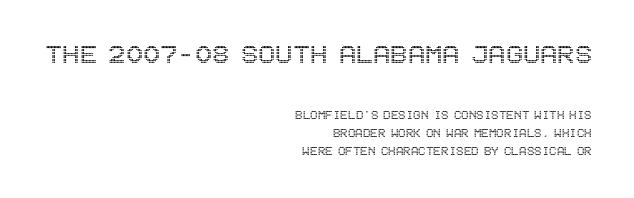
Q: Is the text italic (slanted)? A: No, it is upright.
Q: Is the text underlined? A: No.
Q: How is the paragraph aligned? A: Right-aligned.
Q: Is the spacing between letters normal or unusually wide? A: Normal.
Q: Is the spacing between lines tight, normal or loose? A: Normal.
Q: Which block of text is set in a larger size, the first (top) or the second (bottom)? A: The first (top) one.
Q: Width (condensed, normal, or wide)? A: Condensed.
Q: x-height? A: Large.
